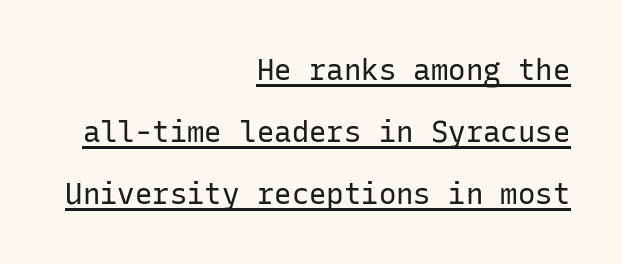
Q: Is the text bold? A: No.
Q: Is the text italic (slanted)? A: No, it is upright.
Q: Is the typeface a serif or a sans-serif typeface? A: Sans-serif.
Q: Is the text underlined? A: Yes.
Q: How is the paragraph aligned? A: Right-aligned.
Q: Is the spacing between letters normal or unusually wide? A: Normal.
Q: Is the spacing between lines tight, normal or loose? A: Loose.
Q: Width (condensed, normal, or wide)? A: Normal.
Q: Stroke contrast? A: Low.
Q: x-height? A: Medium.
Q: Monospaced? A: Yes.
